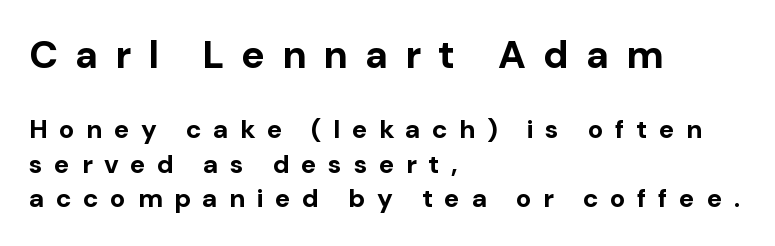
The image shows 39 px bold sans-serif type, upright; set left-aligned, normal line spacing (1.33x), unusually wide letter spacing (+0.44 em), not underlined; the first (top) block is 1.5x larger; low stroke contrast and a medium x-height.
